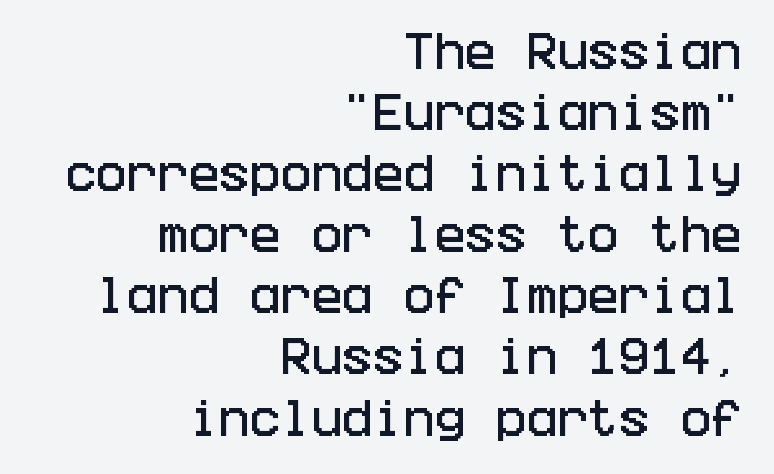
Is this a sans? Yes — the strokes have no serifs. This rendering leaves character spacing at its baseline value. Any mark beneath the type? The region is blank. This sample keeps an unexceptional amount of space between lines. Which margin do the lines hug? The right one — the left edge is uneven.
